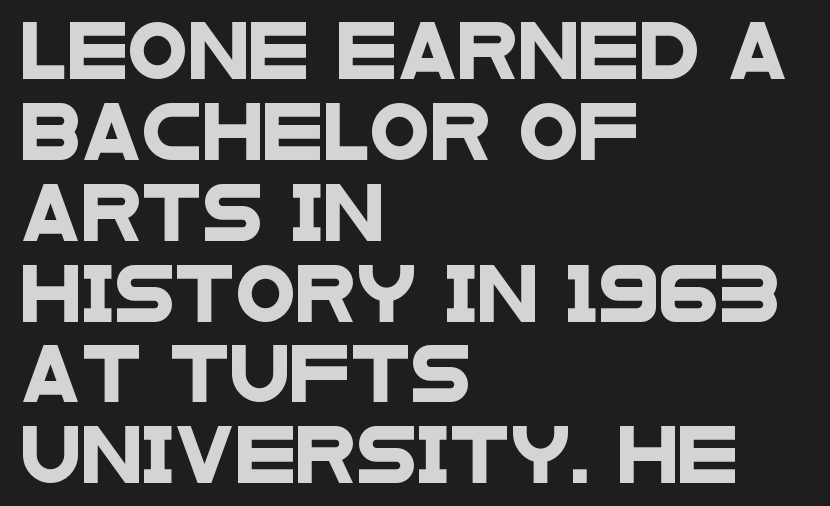
Q: Is the typeface a serif or a sans-serif typeface? A: Sans-serif.
Q: Is the text underlined? A: No.
Q: How is the paragraph aligned? A: Left-aligned.
Q: Is the spacing between letters normal or unusually wide? A: Normal.
Q: Is the spacing between lines tight, normal or loose? A: Normal.
Q: Width (condensed, normal, or wide)? A: Wide.
Q: Stroke contrast? A: Low.
Q: x-height? A: Large.
Q: Monospaced? A: No.
